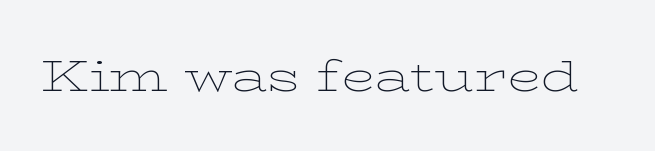
The horizontal fit of the characters is conventional and even. Notice how the stems are strictly vertical — no italics here. I'd call this a serif setting — the letters wear small feet. Anything drawn beneath the words? Only blank space. Stroke thickness stays within the range of a standard reading face or lighter.
